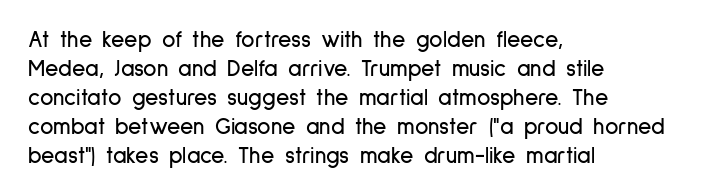
Q: Is the text italic (slanted)? A: No, it is upright.
Q: Is the text underlined? A: No.
Q: How is the paragraph aligned? A: Left-aligned.
Q: Is the spacing between letters normal or unusually wide? A: Normal.
Q: Is the spacing between lines tight, normal or loose? A: Normal.
